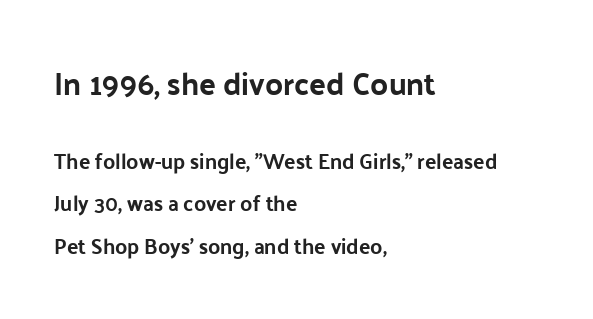
The line-height multiplier appears high, well above default. The lettering stays uniformly vertical, giving the passage a roman look. In CSS terms this would be text-align: left. What kind of face is this? One without serifs — a sans. Decoration check: the copy has no underline.
